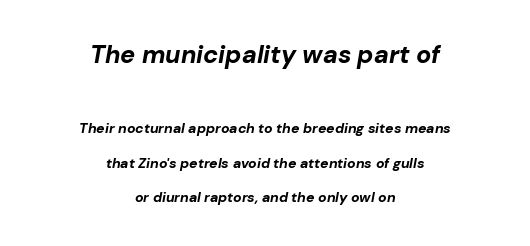
Baseline-to-baseline distance is far greater than the letter height. Whoever set this made the first block the dominant, larger element. Heavy-handed strokes throughout: this text is bold. Italic? Definitely — the glyphs are oblique. Honestly, there is no underline to notice here at all.
